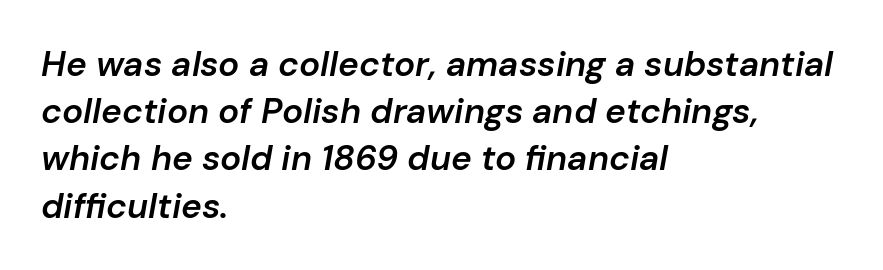
The image shows 35 px semibold type, italic (leaning right); set left-aligned, normal line spacing (1.35x), normal letter spacing, not underlined; low stroke contrast and a medium x-height.
